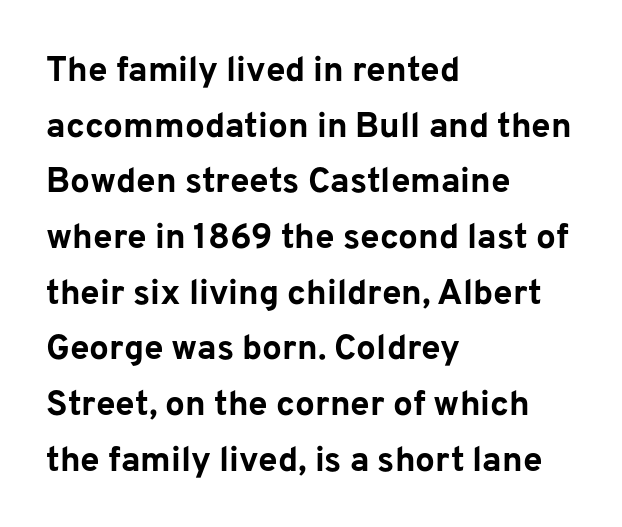
{"serif": "no", "italic": "no", "bold": "yes", "weight": "bold", "width": "normal", "stroke_contrast": "low", "x_height": "medium", "monospaced": "no", "underline": "no", "align": "left", "line_spacing": "normal", "line_spacing_ratio": 1.59, "letter_spacing": "normal", "letter_spacing_em": 0.0, "glyph_px": 35}
